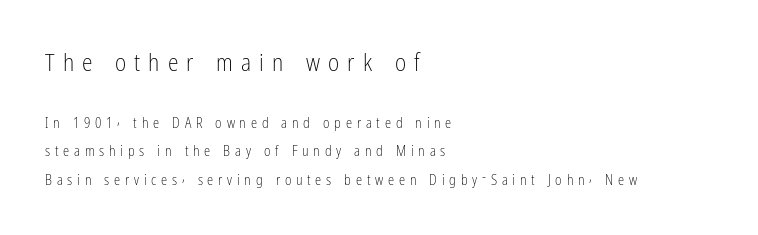
The image shows 24 px text type, upright; set left-aligned, loose line spacing (2.03x), unusually wide letter spacing (+0.34 em), not underlined; the first (top) block is 1.71x larger.
